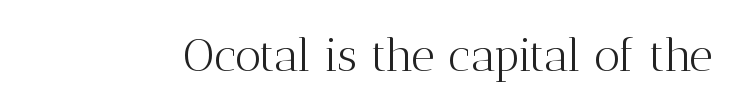
The image shows 46 px light serif type, upright; set normal letter spacing, not underlined; medium stroke contrast and a medium x-height.
